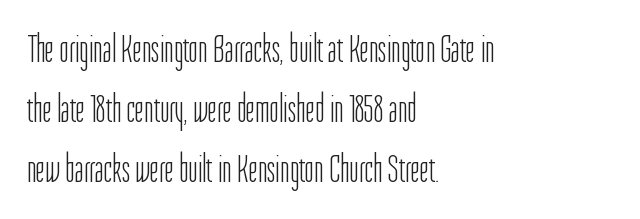
{"serif": "no", "italic": "no", "bold": "no", "weight": "light", "width": "condensed", "stroke_contrast": "low", "x_height": "medium", "monospaced": "no", "underline": "no", "align": "left", "line_spacing": "normal", "line_spacing_ratio": 1.5, "letter_spacing": "normal", "letter_spacing_em": 0.0, "glyph_px": 40}
